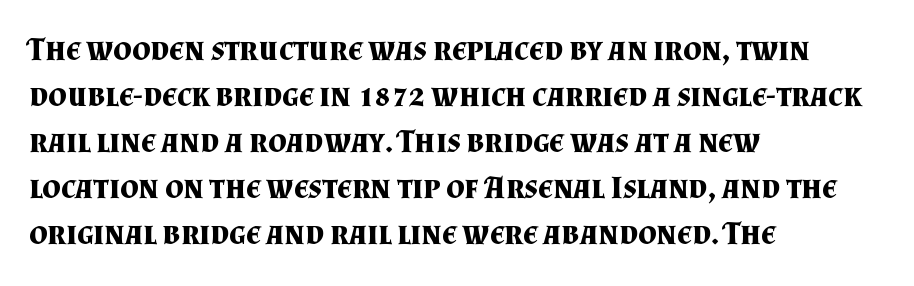
{"serif": "yes", "italic": "no", "bold": "yes", "weight": "bold", "width": "normal", "stroke_contrast": "medium", "x_height": "small", "monospaced": "no", "underline": "no", "align": "left", "line_spacing": "normal", "line_spacing_ratio": 1.44, "letter_spacing": "normal", "letter_spacing_em": 0.0, "glyph_px": 32}
